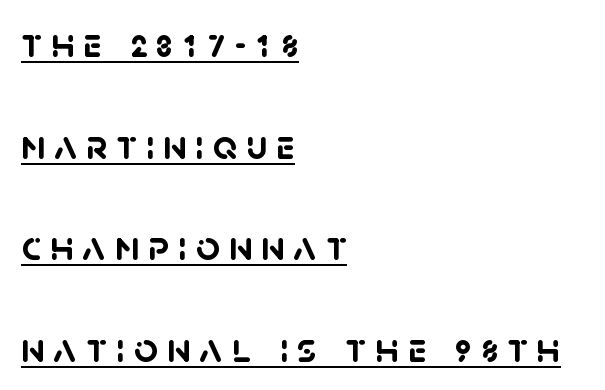
The image shows 42 px semibold sans-serif type; set left-aligned, loose line spacing (2.42x), unusually wide letter spacing (+0.21 em), underlined; low stroke contrast and a large x-height.
